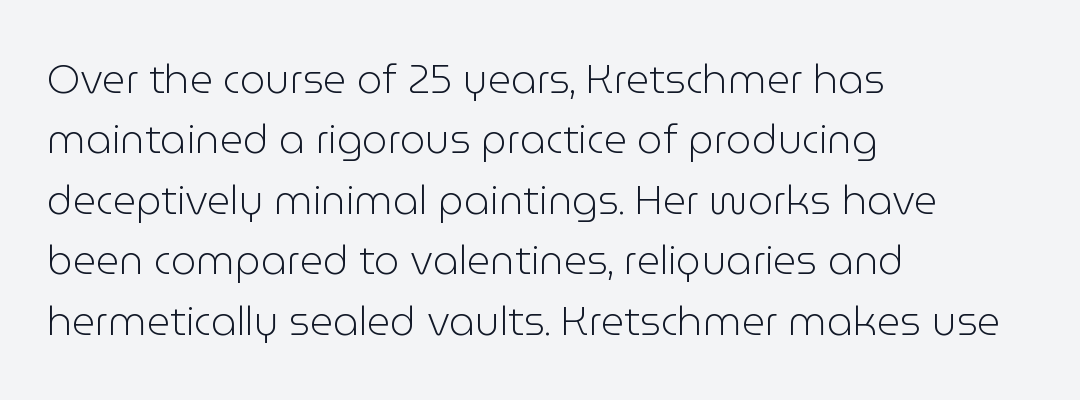
{"serif": "no", "italic": "no", "bold": "no", "weight": "light", "width": "normal", "stroke_contrast": "low", "x_height": "medium", "monospaced": "no", "underline": "no", "align": "left", "line_spacing": "normal", "line_spacing_ratio": 1.51, "letter_spacing": "normal", "letter_spacing_em": 0.0, "glyph_px": 40}
